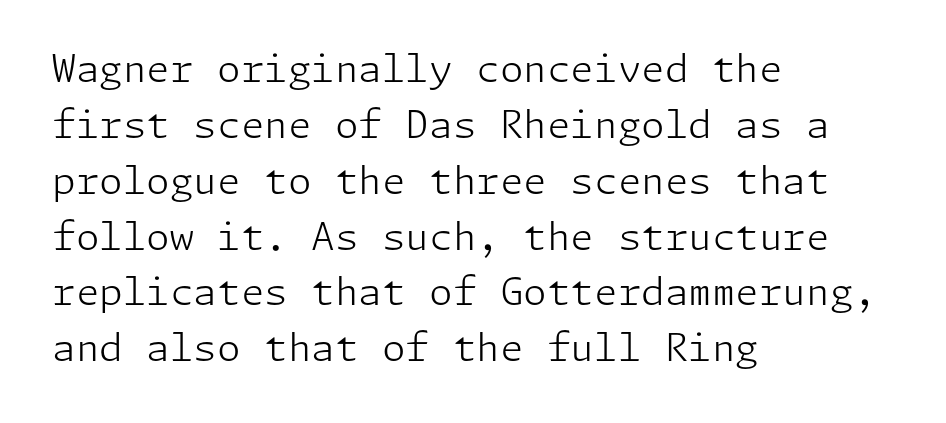
Q: Is the text bold? A: No.
Q: Is the text italic (slanted)? A: No, it is upright.
Q: Is the typeface a serif or a sans-serif typeface? A: Sans-serif.
Q: Is the text underlined? A: No.
Q: How is the paragraph aligned? A: Left-aligned.
Q: Is the spacing between letters normal or unusually wide? A: Normal.
Q: Is the spacing between lines tight, normal or loose? A: Normal.
Q: Width (condensed, normal, or wide)? A: Normal.
Q: Stroke contrast? A: Low.
Q: x-height? A: Medium.
